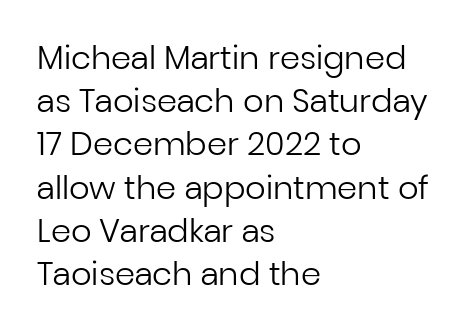
The image shows 32 px regular-weight sans-serif type, upright; set left-aligned, normal line spacing (1.35x), normal letter spacing, not underlined; low stroke contrast and a medium x-height.
